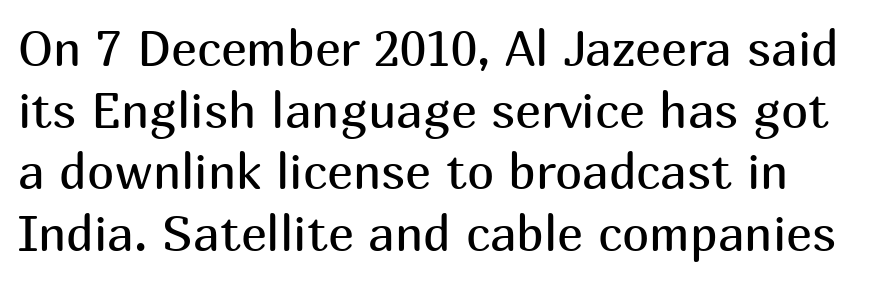
{"serif": "no", "italic": "no", "bold": "no", "weight": "regular", "width": "normal", "stroke_contrast": "medium", "x_height": "medium", "monospaced": "no", "underline": "no", "line_spacing": "normal", "line_spacing_ratio": 1.26, "letter_spacing": "normal", "letter_spacing_em": 0.0, "glyph_px": 49}
